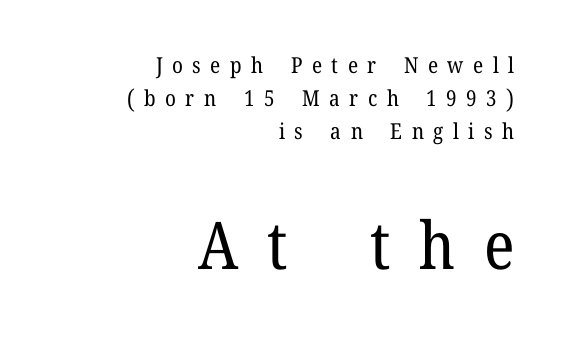
Q: Is the text bold? A: No.
Q: Is the text italic (slanted)? A: No, it is upright.
Q: Is the typeface a serif or a sans-serif typeface? A: Serif.
Q: Is the text underlined? A: No.
Q: How is the paragraph aligned? A: Right-aligned.
Q: Is the spacing between letters normal or unusually wide? A: Unusually wide.
Q: Is the spacing between lines tight, normal or loose? A: Normal.
Q: Which block of text is set in a larger size, the first (top) or the second (bottom)? A: The second (bottom) one.
Q: Width (condensed, normal, or wide)? A: Normal.
Q: Stroke contrast? A: Low.
Q: x-height? A: Medium.
Q: Monospaced? A: No.
